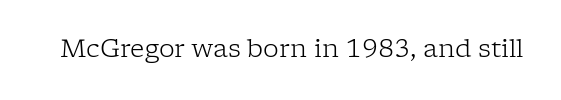
The image shows 25 px text type, upright; set normal letter spacing, not underlined.
